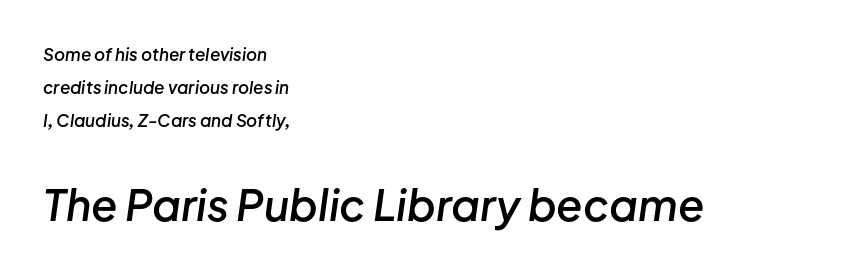
The emphasis by scale lands on block number two, below. Honestly, there is no underline to notice here at all. Glyph-to-glyph distance matches everyday printed text. The letters advance in unequal steps, a hallmark of proportional type. A fair bit of extra ink — the face is semibold, not bold. A classic flush-left, rag-right setting is used for this passage.
